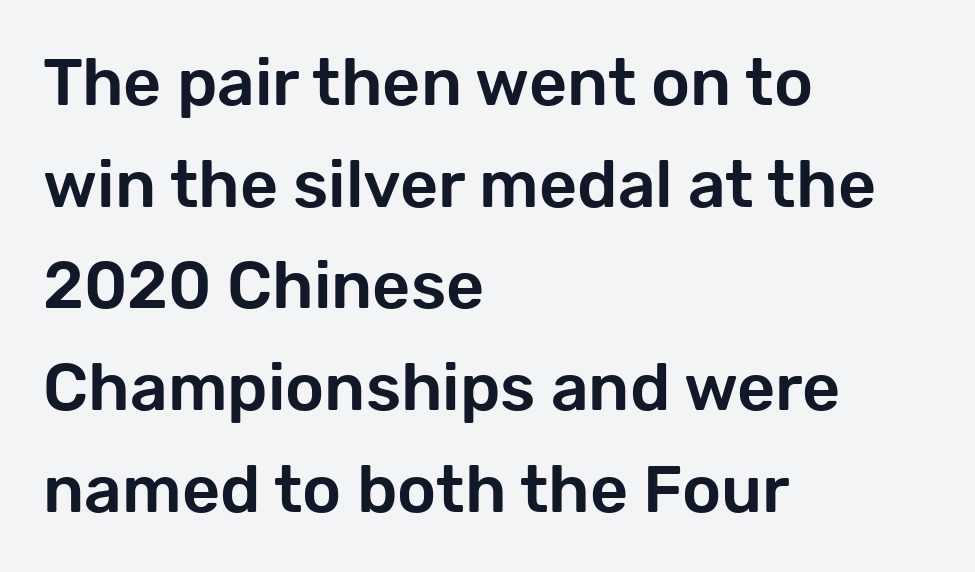
Q: Is the text italic (slanted)? A: No, it is upright.
Q: Is the typeface a serif or a sans-serif typeface? A: Sans-serif.
Q: Is the text underlined? A: No.
Q: How is the paragraph aligned? A: Left-aligned.
Q: Is the spacing between letters normal or unusually wide? A: Normal.
Q: Is the spacing between lines tight, normal or loose? A: Normal.
Q: Width (condensed, normal, or wide)? A: Normal.
Q: Stroke contrast? A: Low.
Q: x-height? A: Medium.
Q: Monospaced? A: No.
